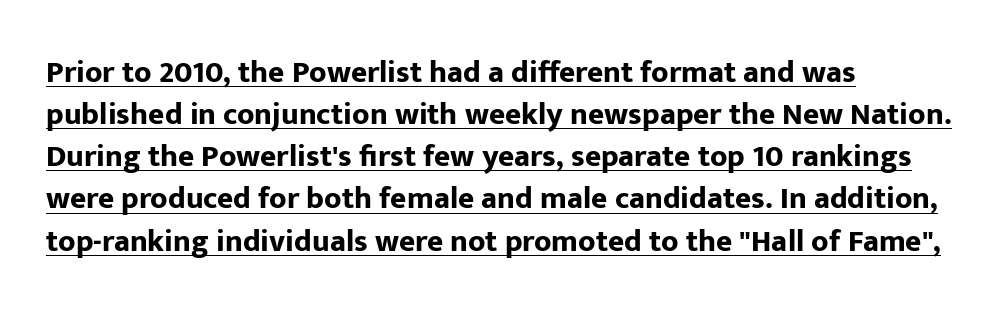
These lines were composed using upright roman letters. The typesetter has applied underlining to the passage shown. Stroke thickness is high; the sample reads as a true bold. The vertical gap from one line to the next is medium.
